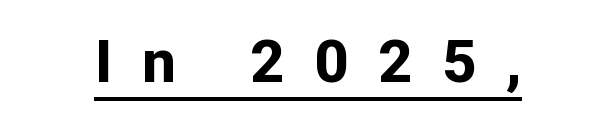
Q: Is the text bold? A: Yes.
Q: Is the text italic (slanted)? A: No, it is upright.
Q: Is the typeface a serif or a sans-serif typeface? A: Sans-serif.
Q: Is the text underlined? A: Yes.
Q: Is the spacing between letters normal or unusually wide? A: Unusually wide.
Q: Width (condensed, normal, or wide)? A: Normal.
Q: Stroke contrast? A: Low.
Q: x-height? A: Medium.
Q: Monospaced? A: No.
